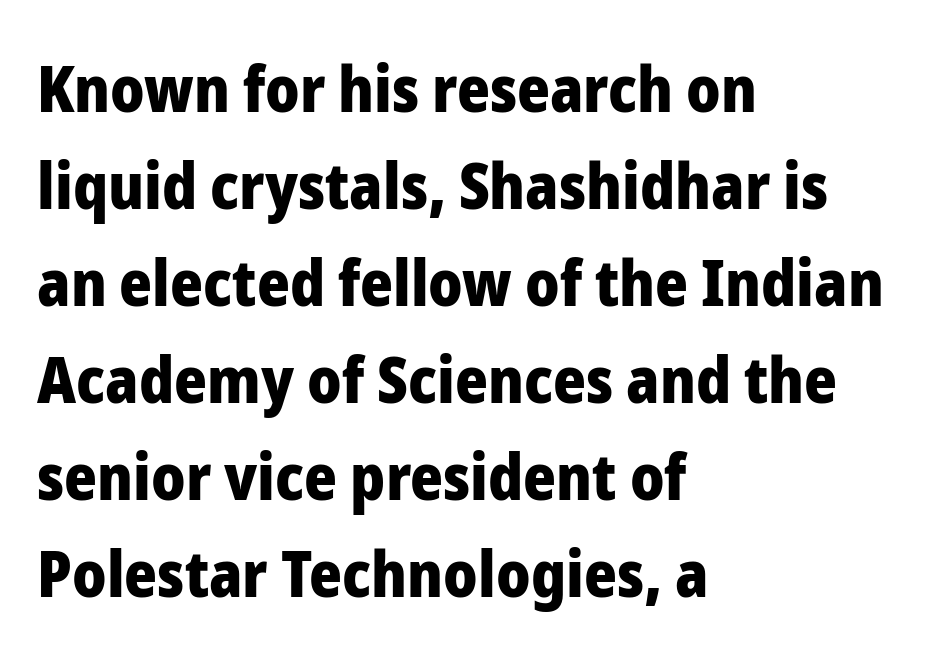
Alignment: flush left. Horizontal bands of white between lines are of average thickness. Look at the tracking — it's just the regular setting, nothing added. Notice how the stems are strictly vertical — no italics here. Plenty of ink on the page — the face is bold.
